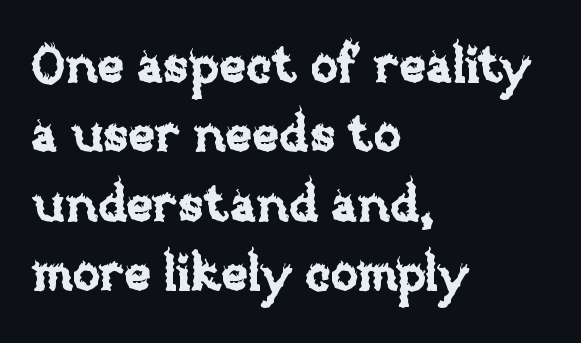
{"italic": "no", "width": "normal", "stroke_contrast": "low", "x_height": "large", "monospaced": "no", "underline": "no", "align": "left", "line_spacing": "normal", "line_spacing_ratio": 1.36, "letter_spacing": "normal", "letter_spacing_em": 0.0, "glyph_px": 51}
